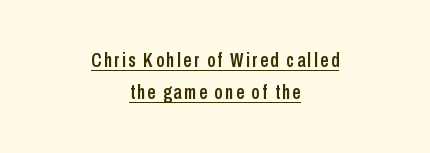
Q: Is the text italic (slanted)? A: No, it is upright.
Q: Is the text underlined? A: Yes.
Q: How is the paragraph aligned? A: Centered.
Q: Is the spacing between lines tight, normal or loose? A: Normal.
